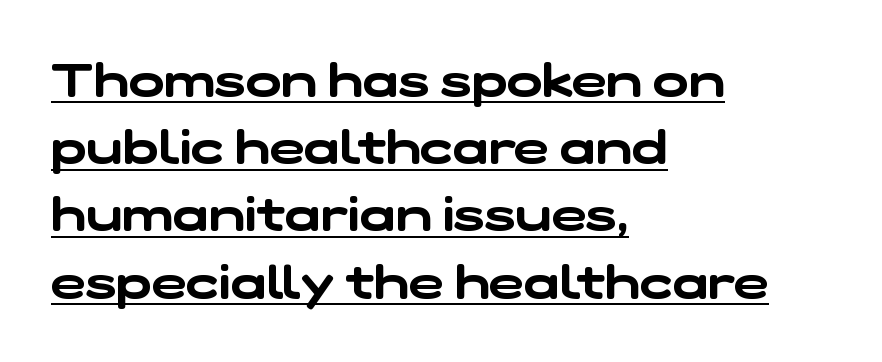
The image shows 47 px wide sans-serif type; set left-aligned, normal line spacing (1.43x), normal letter spacing, underlined; low stroke contrast and a medium x-height.
